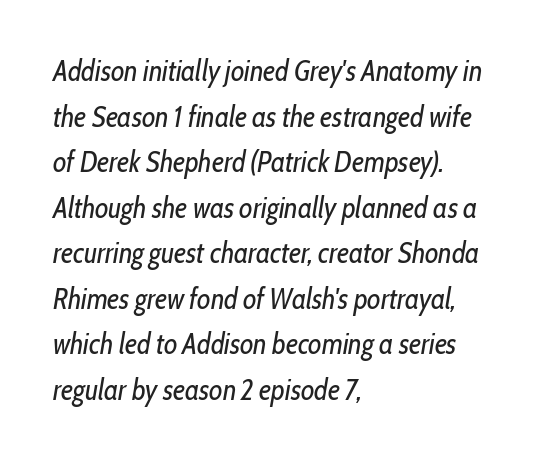
Q: Is the text bold? A: No.
Q: Is the text italic (slanted)? A: Yes, it leans right by about 10 degrees.
Q: Is the text underlined? A: No.
Q: How is the paragraph aligned? A: Left-aligned.
Q: Is the spacing between letters normal or unusually wide? A: Normal.
Q: Is the spacing between lines tight, normal or loose? A: Normal.
Q: Width (condensed, normal, or wide)? A: Condensed.
Q: Stroke contrast? A: Low.
Q: x-height? A: Medium.
Q: Monospaced? A: No.
